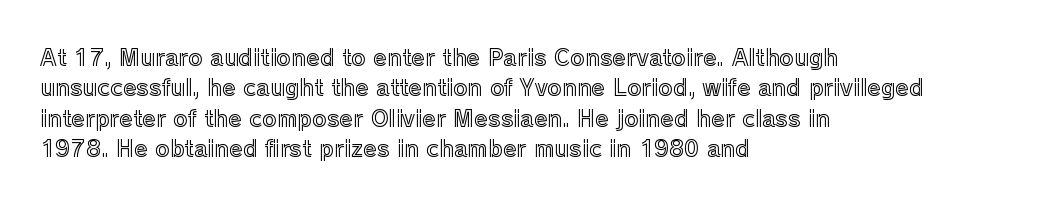
{"italic": "no", "underline": "no", "align": "left", "line_spacing": "normal", "line_spacing_ratio": 1.38, "letter_spacing": "normal", "letter_spacing_em": 0.0, "glyph_px": 22}
